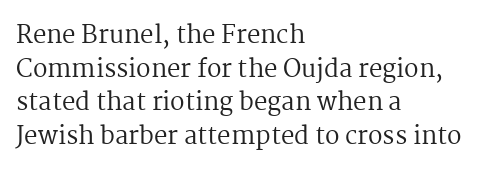
Q: Is the text bold? A: No.
Q: Is the text italic (slanted)? A: No, it is upright.
Q: Is the text underlined? A: No.
Q: How is the paragraph aligned? A: Left-aligned.
Q: Is the spacing between letters normal or unusually wide? A: Normal.
Q: Is the spacing between lines tight, normal or loose? A: Normal.
